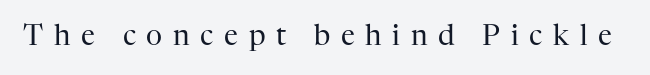
{"serif": "yes", "italic": "no", "bold": "no", "weight": "regular", "width": "normal", "stroke_contrast": "high", "x_height": "medium", "monospaced": "no", "underline": "no", "letter_spacing": "wide", "letter_spacing_em": 0.38, "glyph_px": 28}
